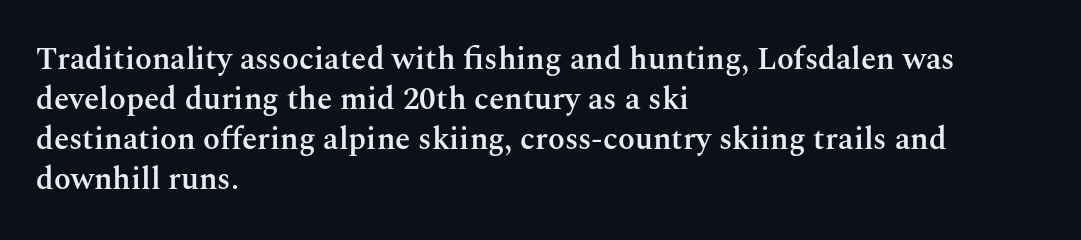
Q: Is the text bold? A: Semi-bold.
Q: Is the text italic (slanted)? A: No, it is upright.
Q: Is the typeface a serif or a sans-serif typeface? A: Serif.
Q: Is the text underlined? A: No.
Q: How is the paragraph aligned? A: Left-aligned.
Q: Is the spacing between letters normal or unusually wide? A: Normal.
Q: Is the spacing between lines tight, normal or loose? A: Normal.
Q: Width (condensed, normal, or wide)? A: Normal.
Q: Stroke contrast? A: Medium.
Q: x-height? A: Medium.
Q: Monospaced? A: No.
